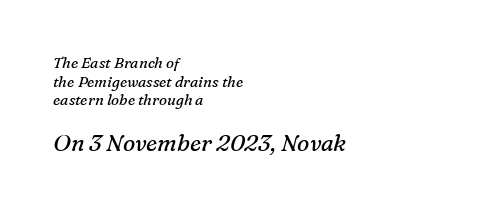
The image shows 23 px text type, italic (leaning right); set left-aligned, normal line spacing (1.25x), normal letter spacing, not underlined; the second (bottom) block is 1.53x larger.
